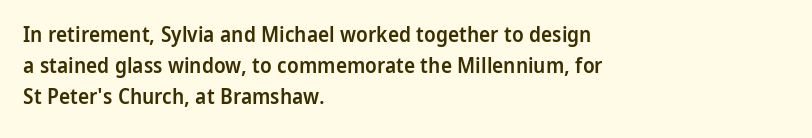
Q: Is the text bold? A: Semi-bold.
Q: Is the text italic (slanted)? A: No, it is upright.
Q: Is the text underlined? A: No.
Q: How is the paragraph aligned? A: Left-aligned.
Q: Is the spacing between letters normal or unusually wide? A: Normal.
Q: Is the spacing between lines tight, normal or loose? A: Normal.
